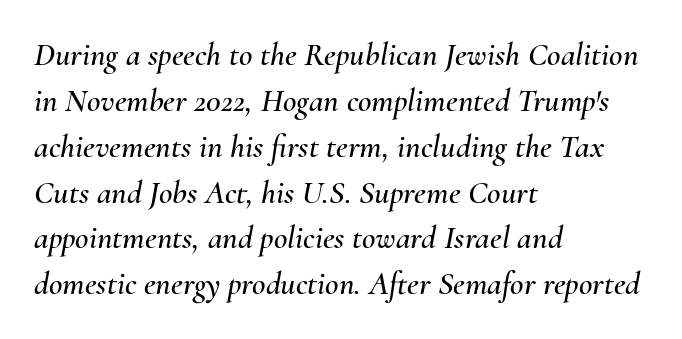
Q: Is the text italic (slanted)? A: Yes, it leans right by about 10 degrees.
Q: Is the text underlined? A: No.
Q: How is the paragraph aligned? A: Left-aligned.
Q: Is the spacing between letters normal or unusually wide? A: Normal.
Q: Is the spacing between lines tight, normal or loose? A: Normal.
Q: Width (condensed, normal, or wide)? A: Normal.
Q: Stroke contrast? A: Medium.
Q: x-height? A: Small.
Q: Monospaced? A: No.
